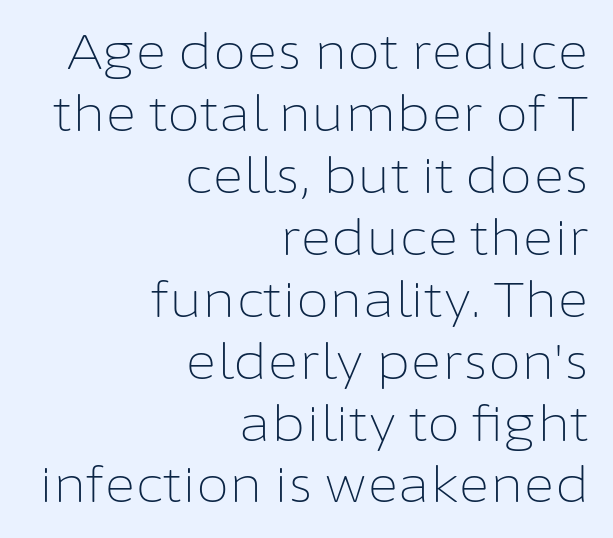
Q: Is the text bold? A: No.
Q: Is the text italic (slanted)? A: No, it is upright.
Q: Is the typeface a serif or a sans-serif typeface? A: Sans-serif.
Q: Is the text underlined? A: No.
Q: How is the paragraph aligned? A: Right-aligned.
Q: Is the spacing between letters normal or unusually wide? A: Normal.
Q: Is the spacing between lines tight, normal or loose? A: Normal.
Q: Width (condensed, normal, or wide)? A: Normal.
Q: Stroke contrast? A: Low.
Q: x-height? A: Medium.
Q: Monospaced? A: No.
